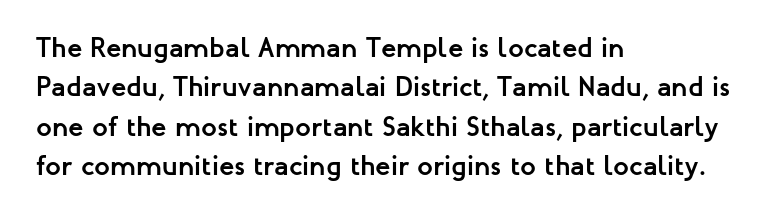
Weight check: bold — yes, fully. Honestly, the letter spacing is just normal — you wouldn't notice it. Anything drawn beneath the words? Only blank space. Regarding serifs, this sample does without them. The lines are quadded left.
